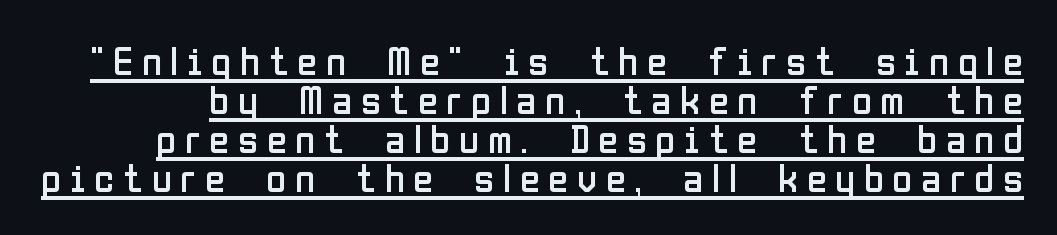
Q: Is the text bold? A: No.
Q: Is the text italic (slanted)? A: No, it is upright.
Q: Is the typeface a serif or a sans-serif typeface? A: Sans-serif.
Q: Is the text underlined? A: Yes.
Q: Is the spacing between letters normal or unusually wide? A: Unusually wide.
Q: Is the spacing between lines tight, normal or loose? A: Tight.
Q: Width (condensed, normal, or wide)? A: Condensed.
Q: Stroke contrast? A: Low.
Q: x-height? A: Medium.
Q: Monospaced? A: No.
